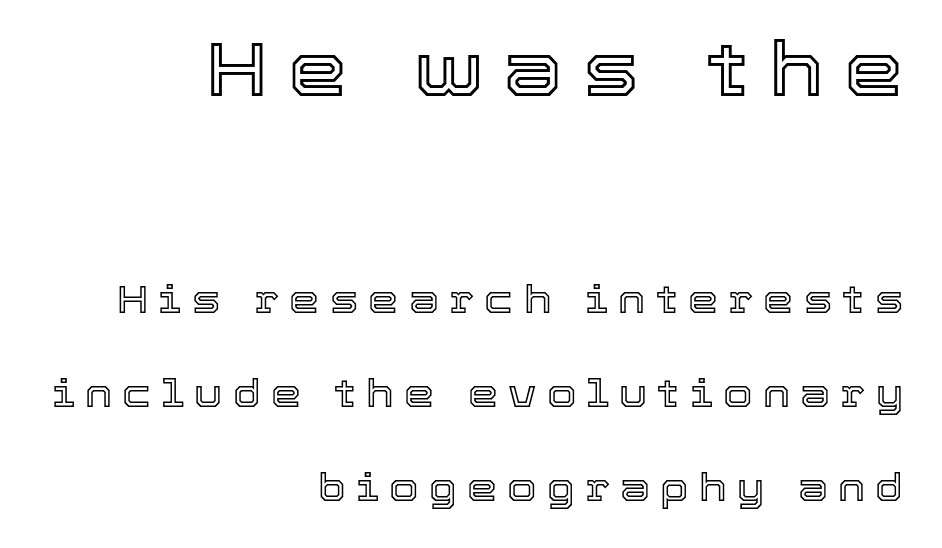
The image shows 75 px text type, upright; set right-aligned, loose line spacing (2.47x), unusually wide letter spacing (+0.27 em), not underlined; the first (top) block is 1.97x larger; a medium x-height.
